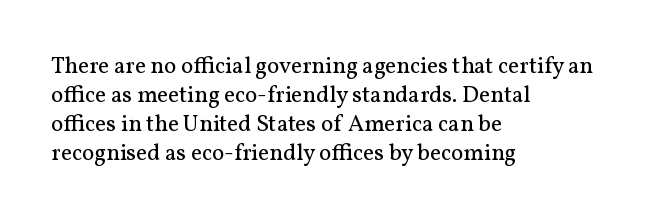
A typesetter would call this zero additional tracking. If you drew a line through each stem, it would be perfectly vertical. This block has exactly the height ordinary leading produces. Teacher's note: observe the even left margin — that is flush-left alignment. The area under the type is left untouched. This is not heavy type; no bold has been used.
